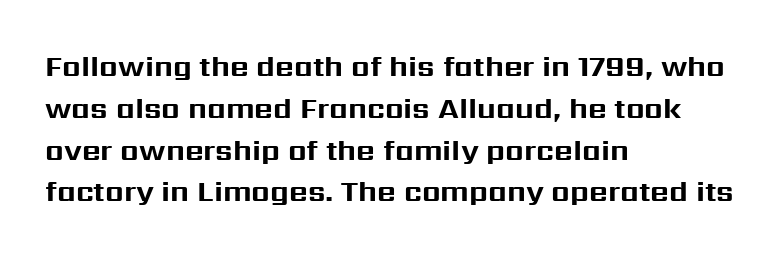
The image shows 29 px bold sans-serif type, upright; set left-aligned, normal line spacing (1.44x), normal letter spacing, not underlined; medium stroke contrast and a medium x-height.
